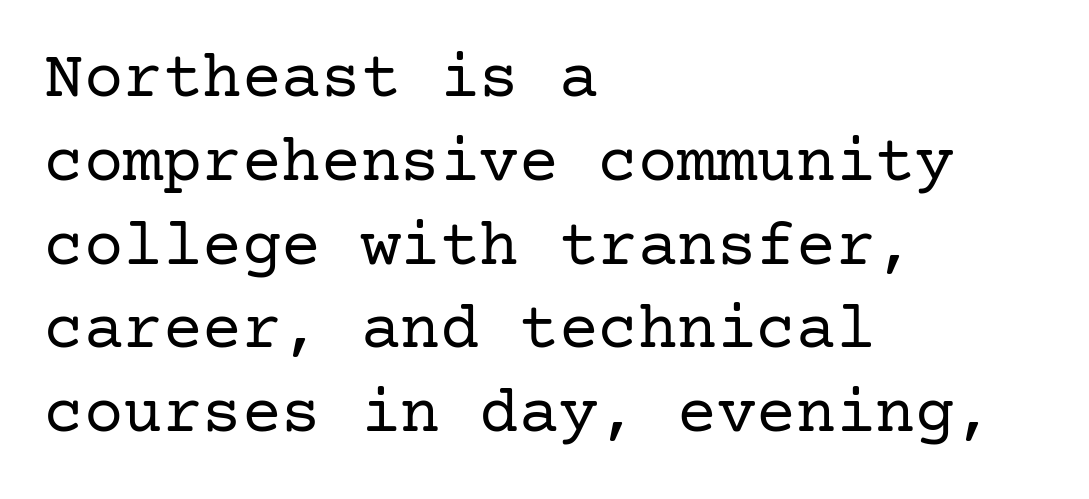
{"serif": "yes", "italic": "no", "bold": "no", "weight": "regular", "width": "normal", "stroke_contrast": "low", "x_height": "medium", "underline": "no", "align": "left", "line_spacing": "normal", "line_spacing_ratio": 1.27, "letter_spacing": "normal", "letter_spacing_em": 0.0, "glyph_px": 66}
